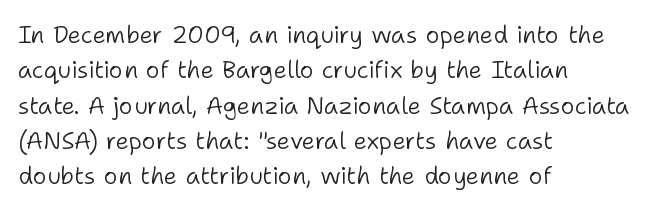
Tracking value appears to be zero — textbook default spacing. Posture: straight, roman, zero tilt. Leftover space on each line is placed entirely after the last word. This is not heavy type; no bold has been used.
